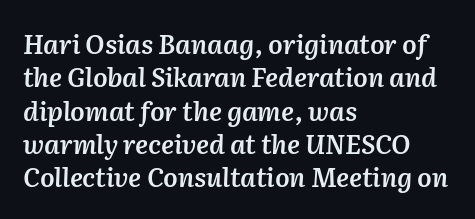
{"italic": "yes", "lean": "right", "slant_degrees": 2, "bold": "semi", "underline": "no", "align": "left", "line_spacing": "normal", "line_spacing_ratio": 1.28, "letter_spacing": "normal", "letter_spacing_em": 0.0, "glyph_px": 26}
